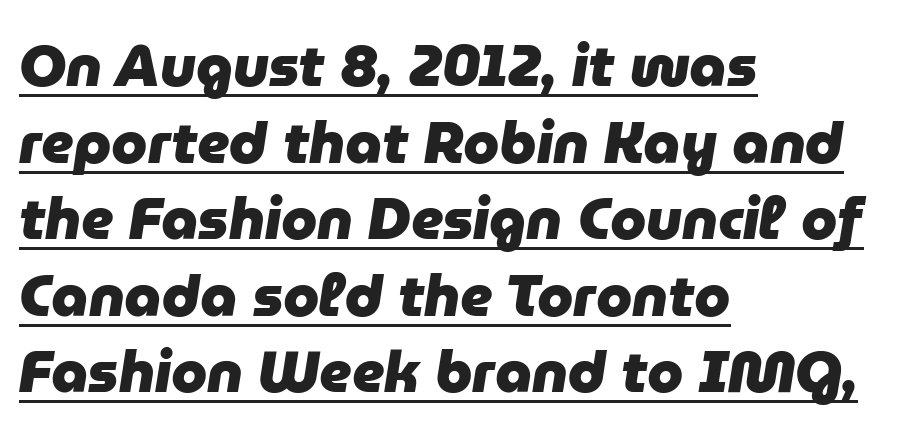
The setting favours the left margin, as ordinary paragraphs usually do. In terms of letterspacing, this is plain default setting. One glance says typical: line gaps are just what's usual. Think of a printed novel: that variable character pitch is what you see here. Looks like someone drew a line under every word here.
